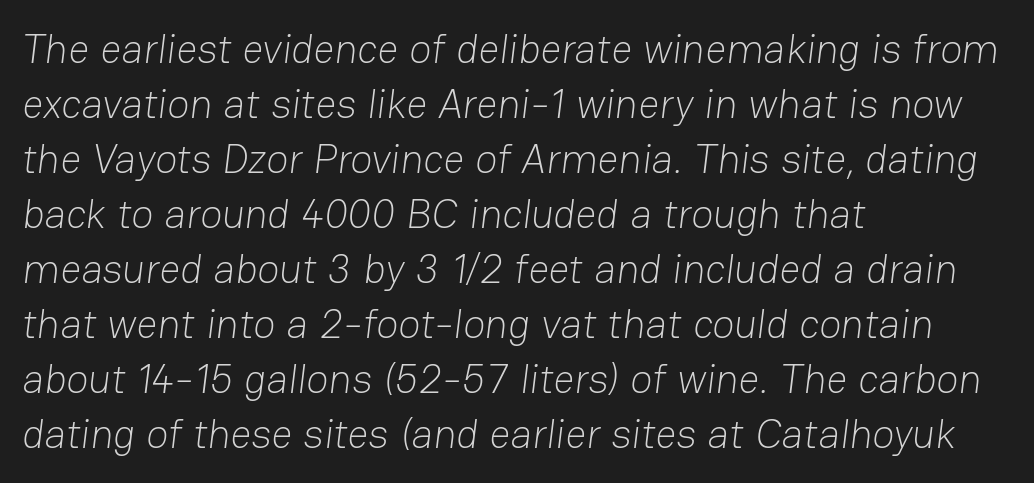
The image shows 41 px light sans-serif type; set left-aligned, normal line spacing (1.34x), normal letter spacing, not underlined; low stroke contrast and a medium x-height.
